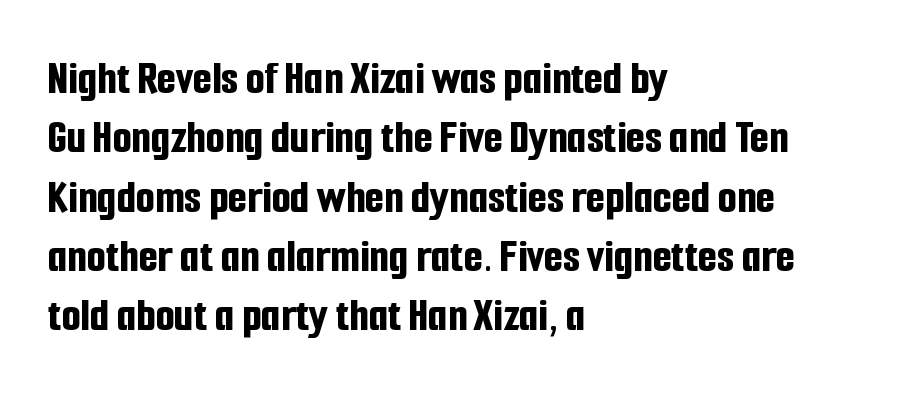
Q: Is the text bold? A: Yes.
Q: Is the text italic (slanted)? A: No, it is upright.
Q: Is the typeface a serif or a sans-serif typeface? A: Sans-serif.
Q: Is the text underlined? A: No.
Q: How is the paragraph aligned? A: Left-aligned.
Q: Is the spacing between letters normal or unusually wide? A: Normal.
Q: Width (condensed, normal, or wide)? A: Condensed.
Q: Stroke contrast? A: Low.
Q: x-height? A: Medium.
Q: Monospaced? A: No.
